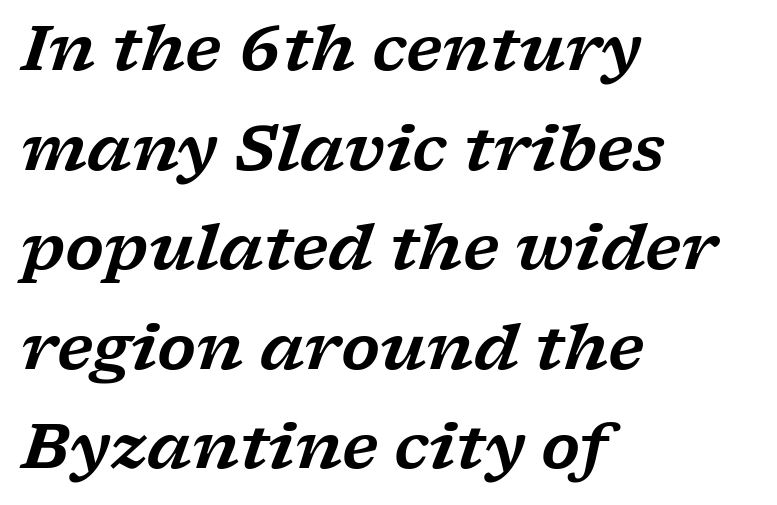
The image shows 63 px wide serif type, italic (leaning right); set left-aligned, normal line spacing (1.58x), normal letter spacing, not underlined; low stroke contrast and a medium x-height.
